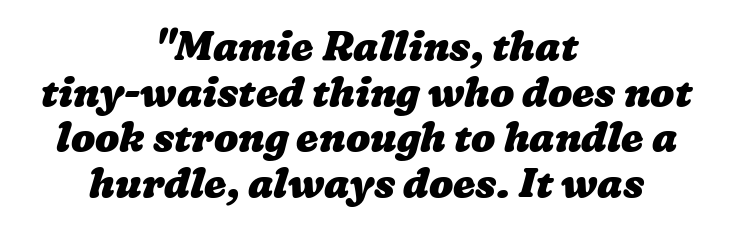
The image shows 40 px heavy, wide type; set centered, tight line spacing (1.14x), normal letter spacing, not underlined; low stroke contrast and a medium x-height.
